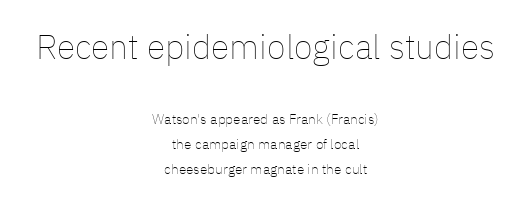
The image shows 34 px thin type, upright; set centered, line spacing 1.77x, normal letter spacing, not underlined; the first (top) block is 2.43x larger; low stroke contrast and a medium x-height.
